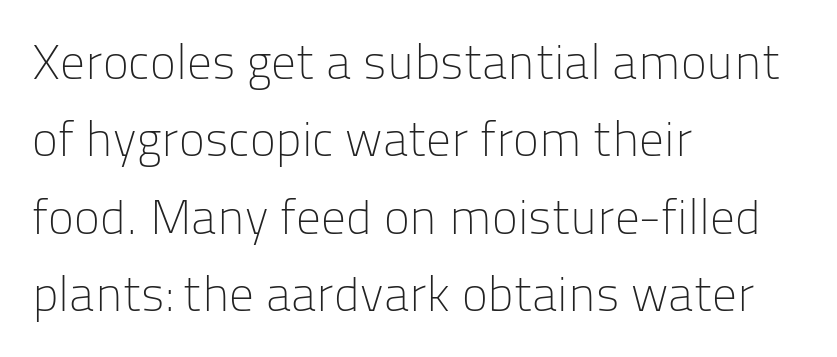
{"serif": "no", "italic": "no", "bold": "no", "weight": "light", "width": "normal", "stroke_contrast": "low", "x_height": "medium", "monospaced": "no", "underline": "no", "align": "left", "line_spacing": "normal", "line_spacing_ratio": 1.58, "letter_spacing": "normal", "letter_spacing_em": 0.0, "glyph_px": 49}
